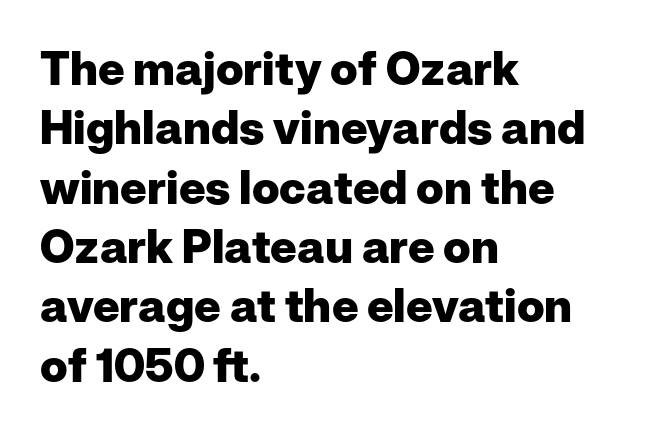
{"serif": "no", "italic": "no", "bold": "yes", "weight": "heavy", "width": "normal", "stroke_contrast": "low", "x_height": "medium", "monospaced": "no", "underline": "no", "align": "left", "line_spacing": "normal", "line_spacing_ratio": 1.29, "letter_spacing": "normal", "letter_spacing_em": 0.0, "glyph_px": 46}
